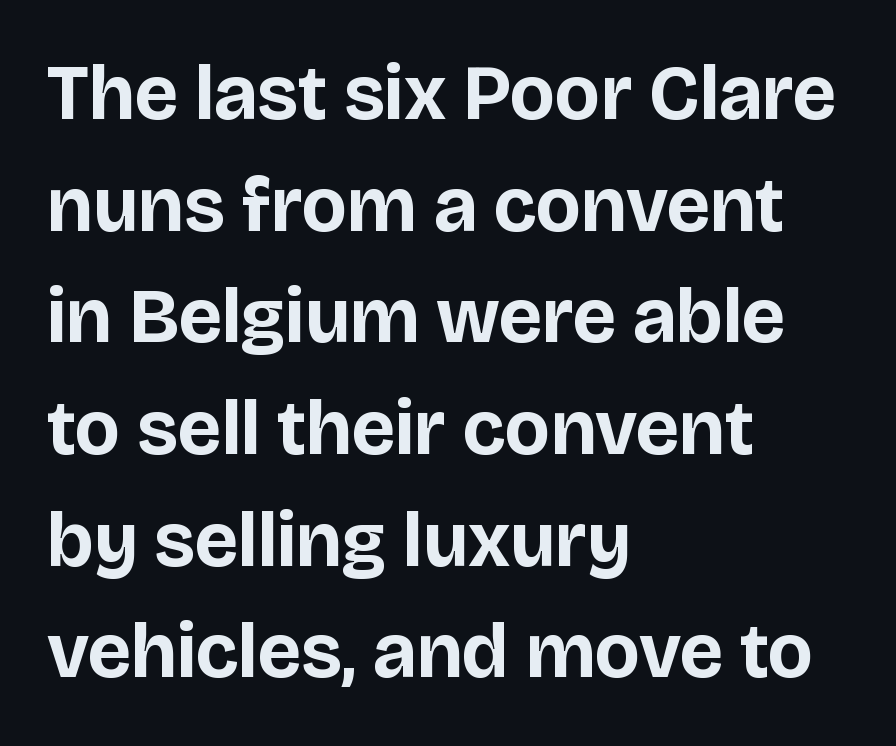
{"serif": "no", "italic": "no", "bold": "yes", "weight": "bold", "width": "normal", "stroke_contrast": "low", "x_height": "large", "monospaced": "no", "underline": "no", "align": "left", "line_spacing": "normal", "line_spacing_ratio": 1.45, "letter_spacing": "normal", "letter_spacing_em": 0.0, "glyph_px": 77}
